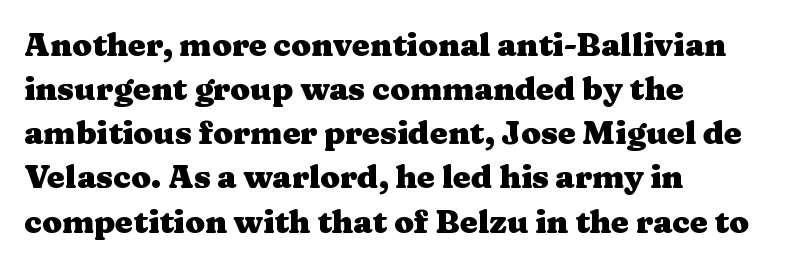
Q: Is the text bold? A: Yes.
Q: Is the text italic (slanted)? A: No, it is upright.
Q: Is the typeface a serif or a sans-serif typeface? A: Serif.
Q: Is the text underlined? A: No.
Q: How is the paragraph aligned? A: Left-aligned.
Q: Is the spacing between letters normal or unusually wide? A: Normal.
Q: Is the spacing between lines tight, normal or loose? A: Normal.
Q: Width (condensed, normal, or wide)? A: Wide.
Q: Stroke contrast? A: Medium.
Q: x-height? A: Medium.
Q: Monospaced? A: No.
